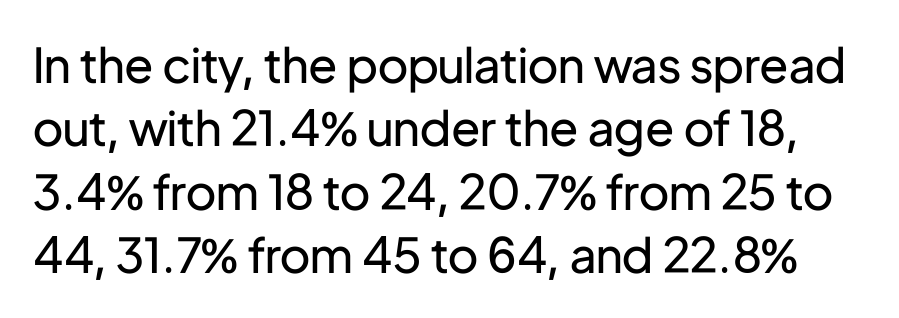
Q: Is the text bold? A: No.
Q: Is the text italic (slanted)? A: No, it is upright.
Q: Is the typeface a serif or a sans-serif typeface? A: Sans-serif.
Q: Is the text underlined? A: No.
Q: Is the spacing between letters normal or unusually wide? A: Normal.
Q: Is the spacing between lines tight, normal or loose? A: Normal.
Q: Width (condensed, normal, or wide)? A: Normal.
Q: Stroke contrast? A: Low.
Q: x-height? A: Medium.
Q: Monospaced? A: No.
